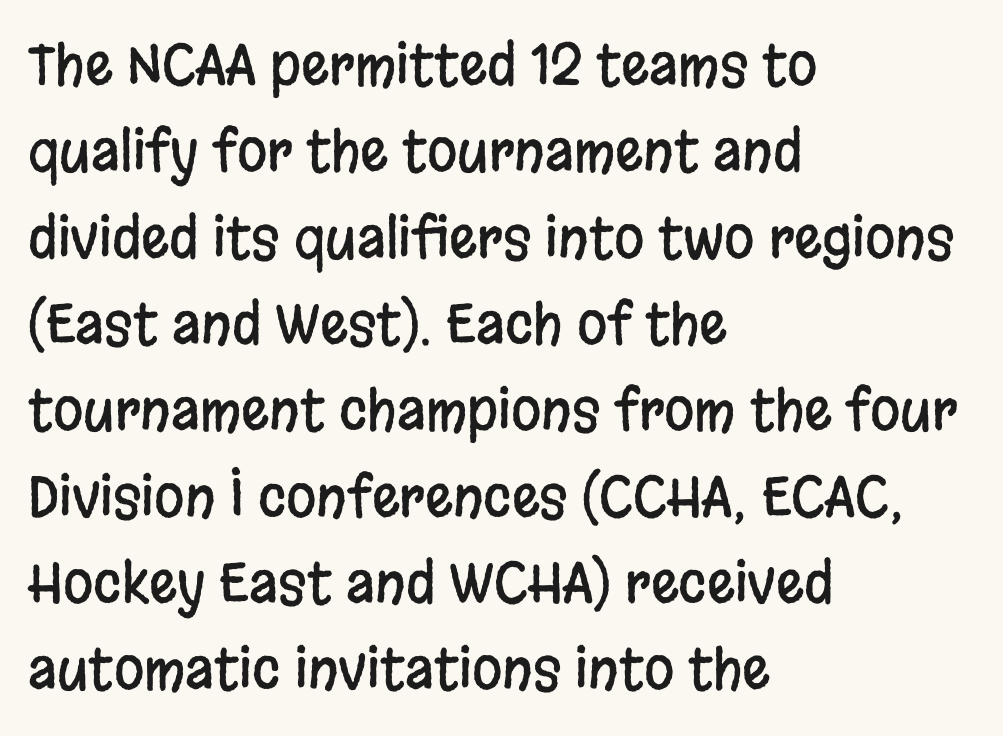
{"serif": "no", "italic": "no", "width": "condensed", "stroke_contrast": "low", "x_height": "large", "monospaced": "no", "underline": "no", "align": "left", "line_spacing": "normal", "line_spacing_ratio": 1.57, "letter_spacing": "normal", "letter_spacing_em": 0.0, "glyph_px": 55}
